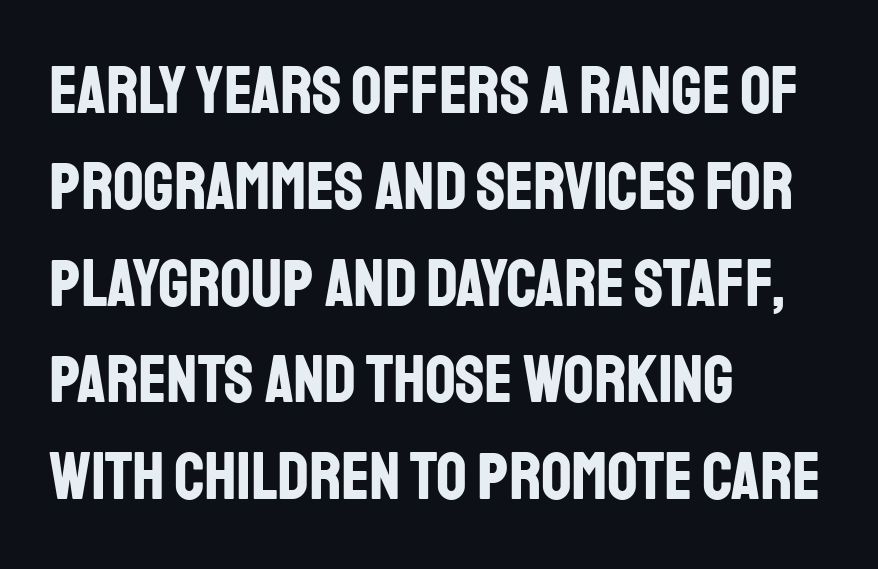
Q: Is the text bold? A: Yes.
Q: Is the text italic (slanted)? A: No, it is upright.
Q: Is the typeface a serif or a sans-serif typeface? A: Sans-serif.
Q: Is the text underlined? A: No.
Q: How is the paragraph aligned? A: Left-aligned.
Q: Is the spacing between letters normal or unusually wide? A: Normal.
Q: Is the spacing between lines tight, normal or loose? A: Normal.
Q: Width (condensed, normal, or wide)? A: Condensed.
Q: Stroke contrast? A: Low.
Q: x-height? A: Large.
Q: Monospaced? A: No.
